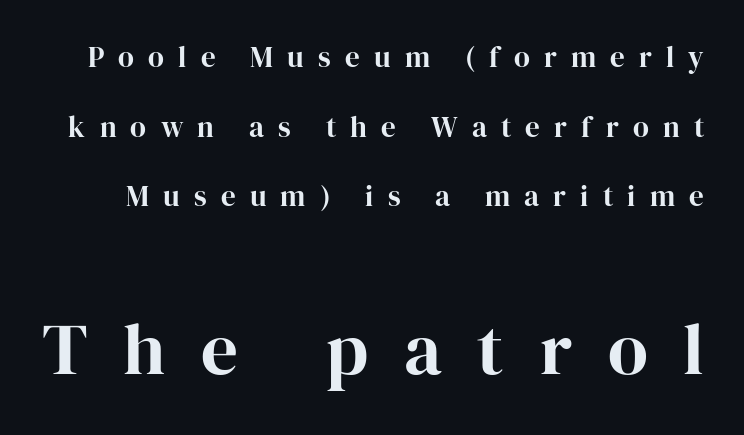
Posture: straight, roman, zero tilt. Size contrast runs from small at the top to large at the bottom. Do the characters align in a grid? No, the font is proportional. Is the letter spacing exaggerated? Yes — the characters are pushed far apart. Has an underline been added? It has not. What's the leading like? Stretched, with rows far apart.
